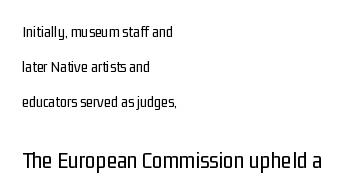
Letters rest on an invisible, unmarked baseline. This sample uses an upright cut, with every glyph sitting square on the baseline. In terms of leading, this rendering errs on the spacious side. These two chunks differ in scale, with the bottom chunk taking the larger measure. The typeface has the unassuming heft of standard copy or less.
